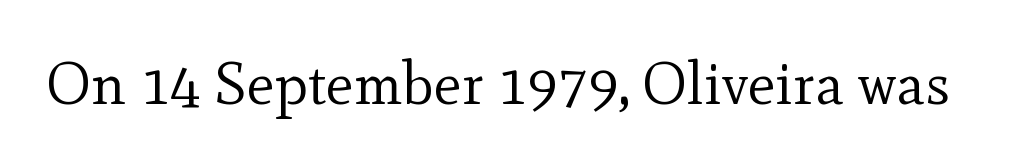
Q: Is the text bold? A: No.
Q: Is the text italic (slanted)? A: No, it is upright.
Q: Is the typeface a serif or a sans-serif typeface? A: Serif.
Q: Is the text underlined? A: No.
Q: Is the spacing between letters normal or unusually wide? A: Normal.
Q: Width (condensed, normal, or wide)? A: Normal.
Q: x-height? A: Small.
Q: Monospaced? A: No.
